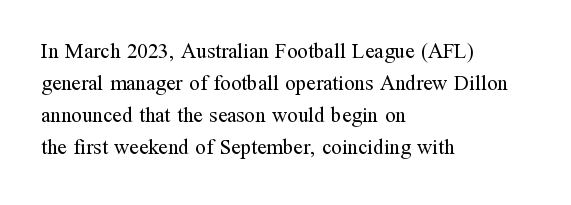
Vertical strokes here are truly vertical. The paragraph has a hard left edge and a soft right edge. The rendering uses a moderate line-height, typical for paragraphs. The cut favours lightness, reaching ordinary text weight at its darkest.
